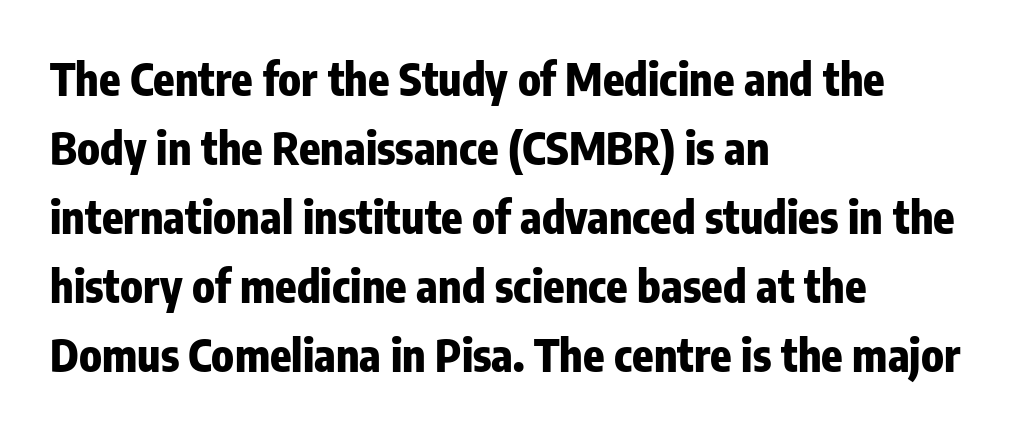
{"serif": "no", "italic": "no", "bold": "yes", "weight": "heavy", "width": "condensed", "stroke_contrast": "low", "x_height": "medium", "monospaced": "no", "underline": "no", "align": "left", "line_spacing": "normal", "line_spacing_ratio": 1.57, "letter_spacing": "normal", "letter_spacing_em": 0.0, "glyph_px": 44}
